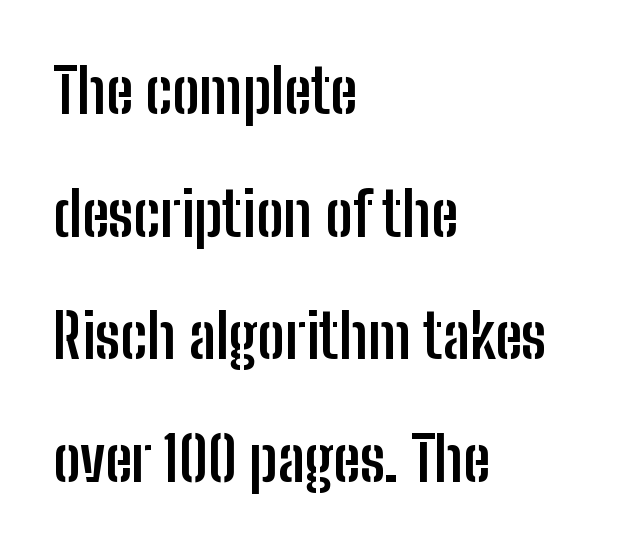
The image shows 61 px semibold, condensed sans-serif type, upright; set left-aligned, loose line spacing (2.01x), normal letter spacing, not underlined; low stroke contrast and a medium x-height.
